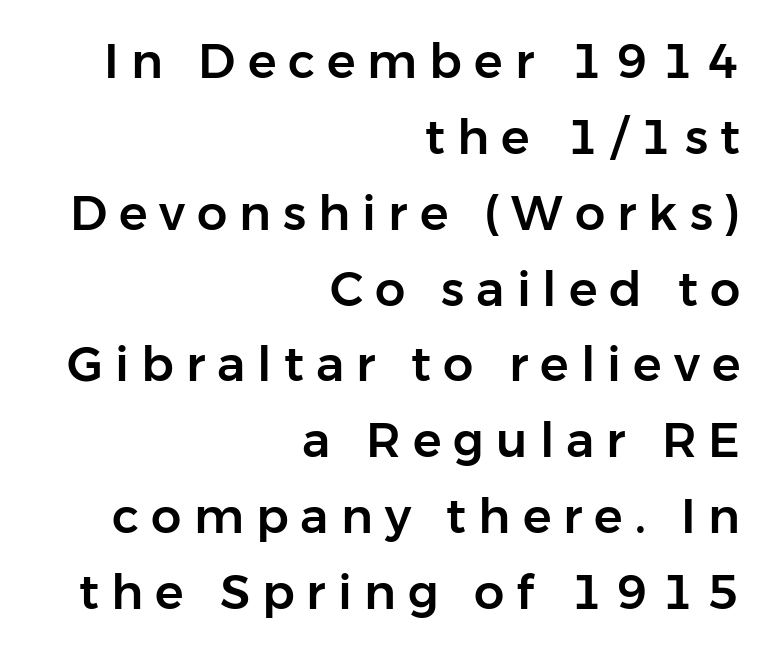
{"serif": "no", "italic": "no", "width": "normal", "stroke_contrast": "low", "x_height": "medium", "monospaced": "no", "underline": "no", "align": "right", "line_spacing": "normal", "line_spacing_ratio": 1.58, "letter_spacing": "wide", "letter_spacing_em": 0.25, "glyph_px": 48}
